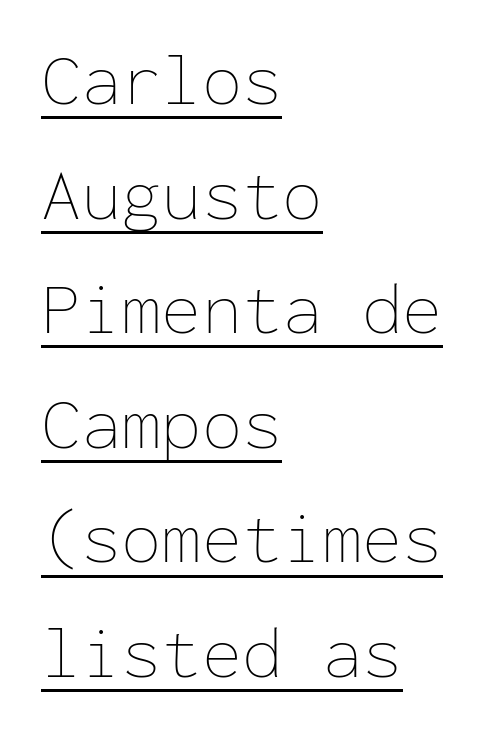
The image shows 73 px thin type, upright, monospaced; set left-aligned, normal line spacing (1.57x), normal letter spacing, underlined; low stroke contrast and a medium x-height.
